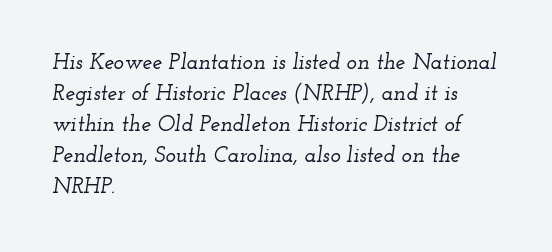
{"italic": "yes", "lean": "right", "slant_degrees": 12, "underline": "no", "align": "left", "line_spacing": "normal", "line_spacing_ratio": 1.41, "letter_spacing": "normal", "letter_spacing_em": 0.0, "glyph_px": 22}
